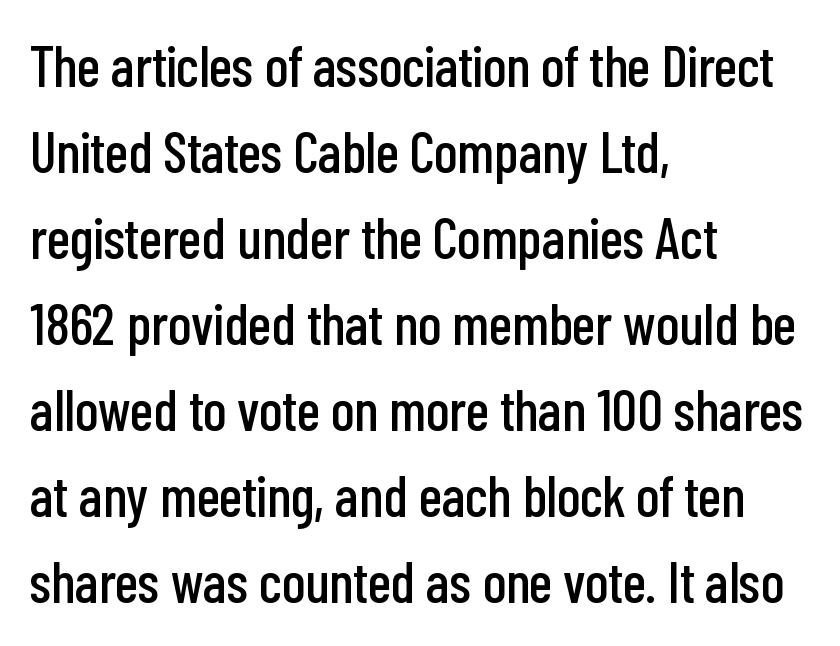
Q: Is the text italic (slanted)? A: No, it is upright.
Q: Is the typeface a serif or a sans-serif typeface? A: Sans-serif.
Q: Is the text underlined? A: No.
Q: How is the paragraph aligned? A: Left-aligned.
Q: Is the spacing between letters normal or unusually wide? A: Normal.
Q: Is the spacing between lines tight, normal or loose? A: Normal.
Q: Width (condensed, normal, or wide)? A: Condensed.
Q: Stroke contrast? A: Low.
Q: x-height? A: Medium.
Q: Monospaced? A: No.
